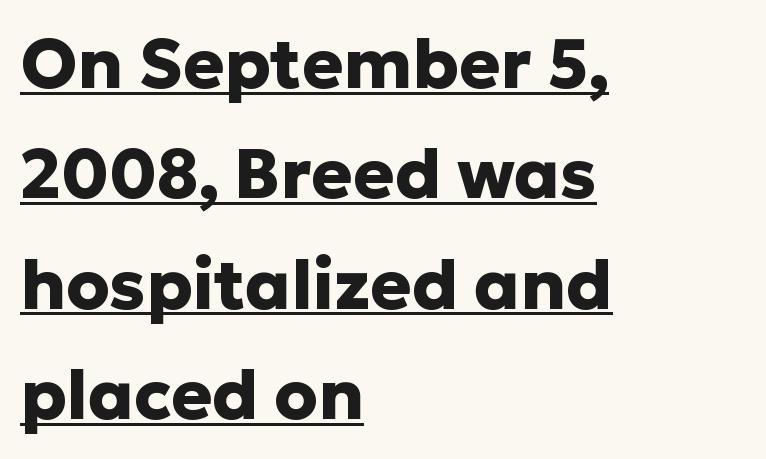
Q: Is the text bold? A: Yes.
Q: Is the text italic (slanted)? A: No, it is upright.
Q: Is the typeface a serif or a sans-serif typeface? A: Sans-serif.
Q: Is the text underlined? A: Yes.
Q: How is the paragraph aligned? A: Left-aligned.
Q: Is the spacing between letters normal or unusually wide? A: Normal.
Q: Is the spacing between lines tight, normal or loose? A: Normal.
Q: Width (condensed, normal, or wide)? A: Normal.
Q: Stroke contrast? A: Low.
Q: x-height? A: Medium.
Q: Monospaced? A: No.
